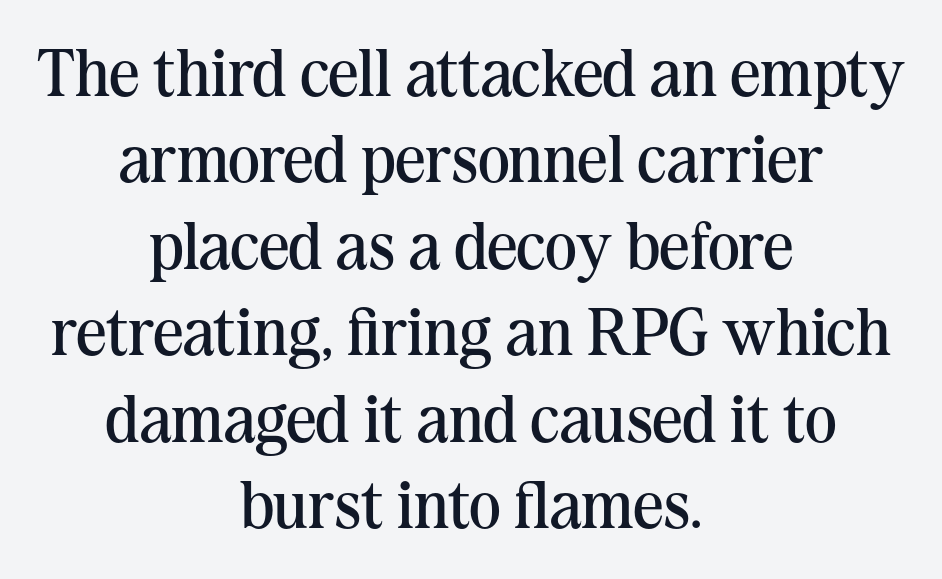
The image shows 67 px regular-weight serif type, upright; set centered, normal line spacing (1.29x), normal letter spacing, not underlined; medium stroke contrast and a medium x-height.
